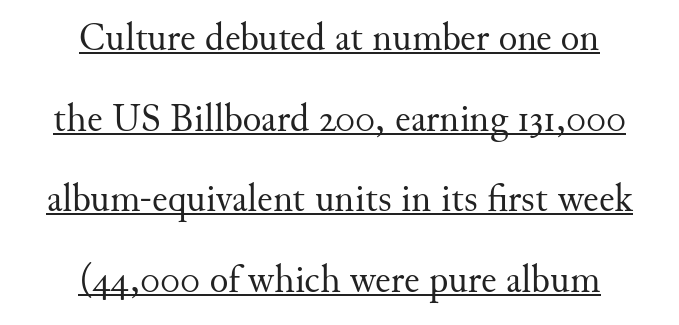
Regarding serifs, this sample has them. Upright lettering throughout. Vertically, the passage feels expansive, rows floating well apart. The text block is weighted toward neither margin, spreading evenly from the middle.
